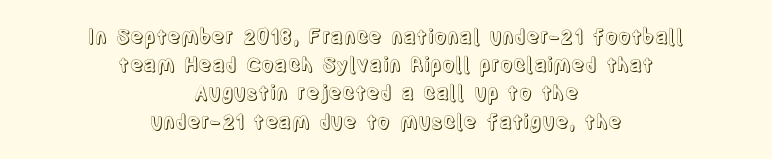
Interline gaps are of average width in this sample. Caption: standard tracking, unaltered. Horizontally, the lines are justified to the midpoint only. Every stem runs plumb, perpendicular to the baseline.
